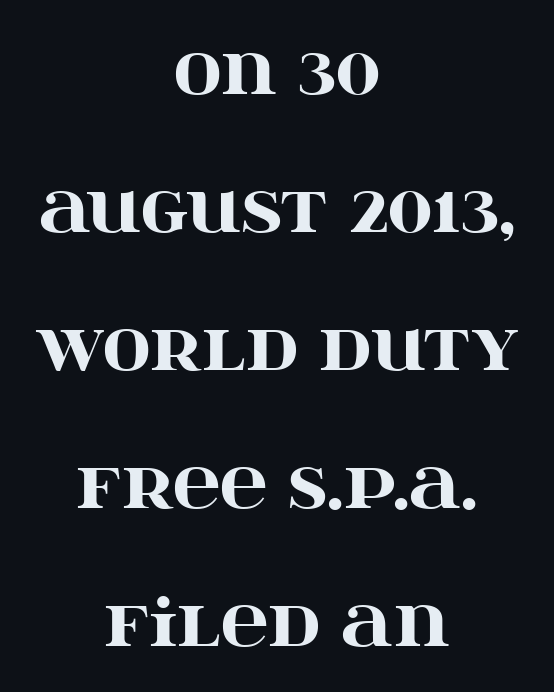
The strokes are fattened all the way to bold. Words appear dense and cohesive because spacing is normal. These lines stack symmetrically, like a column narrowing and widening about its center. Unlike italic type, these characters show no tilt at all. The face used here is proportionally spaced, like ordinary book or web type. Check where the strokes stop: tiny serifs finish them off.
